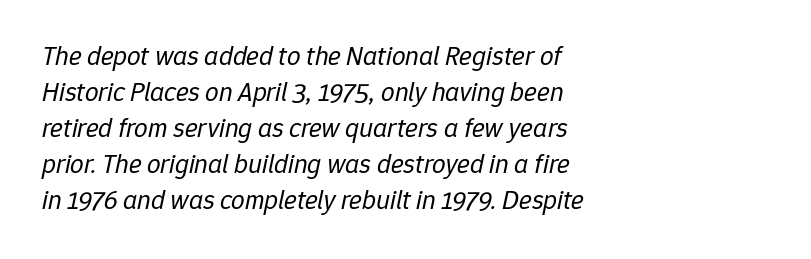
The image shows 27 px text type, italic (leaning right); set left-aligned, normal line spacing (1.33x), normal letter spacing, not underlined.
